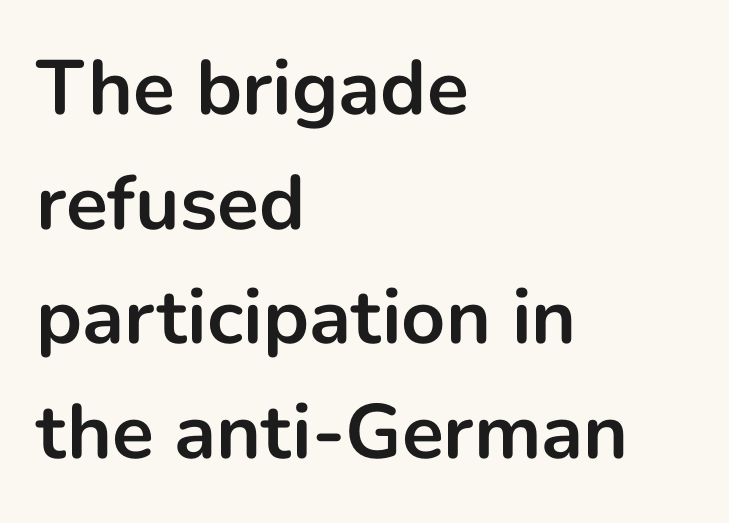
Q: Is the text bold? A: Yes.
Q: Is the text italic (slanted)? A: No, it is upright.
Q: Is the typeface a serif or a sans-serif typeface? A: Sans-serif.
Q: Is the text underlined? A: No.
Q: How is the paragraph aligned? A: Left-aligned.
Q: Is the spacing between letters normal or unusually wide? A: Normal.
Q: Is the spacing between lines tight, normal or loose? A: Normal.
Q: Width (condensed, normal, or wide)? A: Normal.
Q: Stroke contrast? A: Low.
Q: x-height? A: Medium.
Q: Monospaced? A: No.
